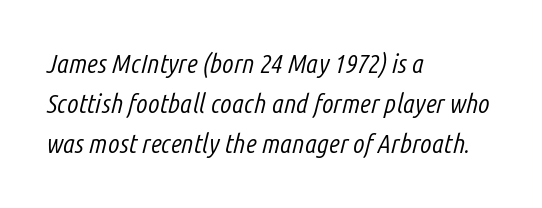
Stem width sits at or under what a default text font uses. The compositor pushed each line to the left boundary. Quick note: interline space is typical. The string is rendered with underlining switched off. Students, note that the glyphs here touch the page at normal intervals.
